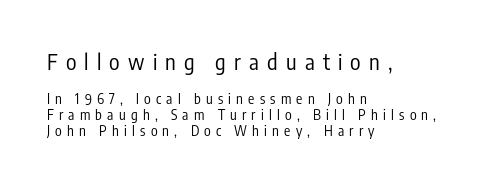
The image shows 22 px text type, upright; set left-aligned, tight line spacing (1.12x), unusually wide letter spacing (+0.37 em), not underlined; the first (top) block is 1.57x larger.
